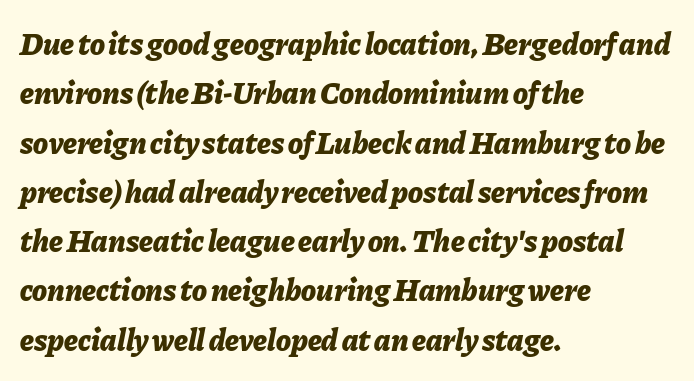
{"italic": "yes", "lean": "right", "slant_degrees": 11, "bold": "yes", "weight": "bold", "width": "normal", "stroke_contrast": "low", "x_height": "medium", "monospaced": "no", "underline": "no", "align": "left", "line_spacing": "normal", "line_spacing_ratio": 1.59, "letter_spacing": "normal", "letter_spacing_em": 0.0, "glyph_px": 31}
